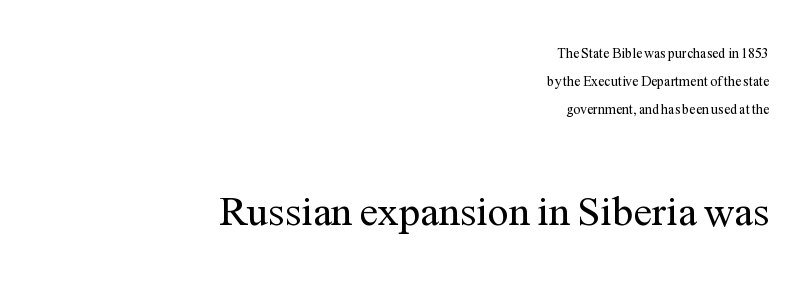
{"serif": "yes", "italic": "no", "bold": "no", "weight": "regular", "width": "normal", "stroke_contrast": "medium", "x_height": "medium", "monospaced": "no", "underline": "no", "align": "right", "line_spacing": "loose", "line_spacing_ratio": 2.0, "letter_spacing": "normal", "letter_spacing_em": 0.0, "larger_block": "second", "size_ratio": 3.0, "glyph_px": 42}
